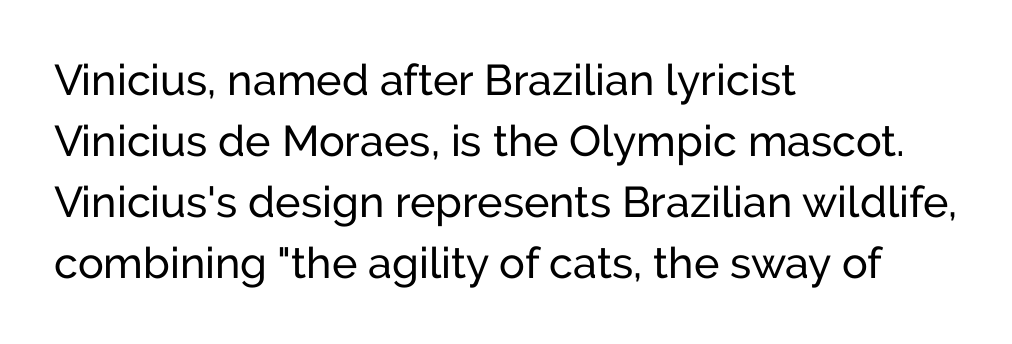
The image shows 43 px regular-weight sans-serif type, upright; set left-aligned, normal line spacing (1.42x), normal letter spacing, not underlined; low stroke contrast and a medium x-height.
